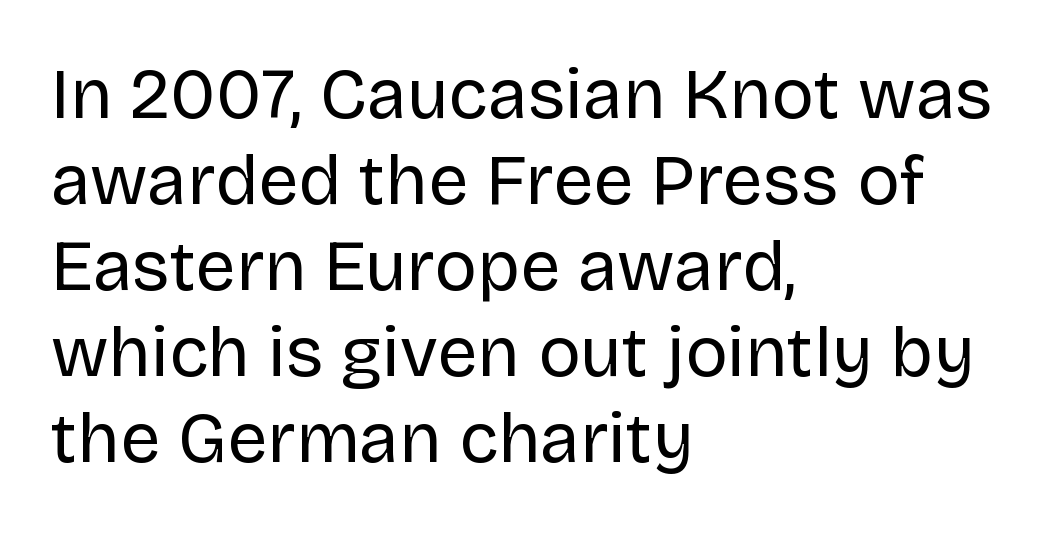
{"serif": "no", "italic": "no", "bold": "no", "weight": "regular", "width": "normal", "stroke_contrast": "low", "x_height": "large", "monospaced": "no", "underline": "no", "align": "left", "line_spacing_ratio": 1.21, "letter_spacing": "normal", "letter_spacing_em": 0.0, "glyph_px": 71}
